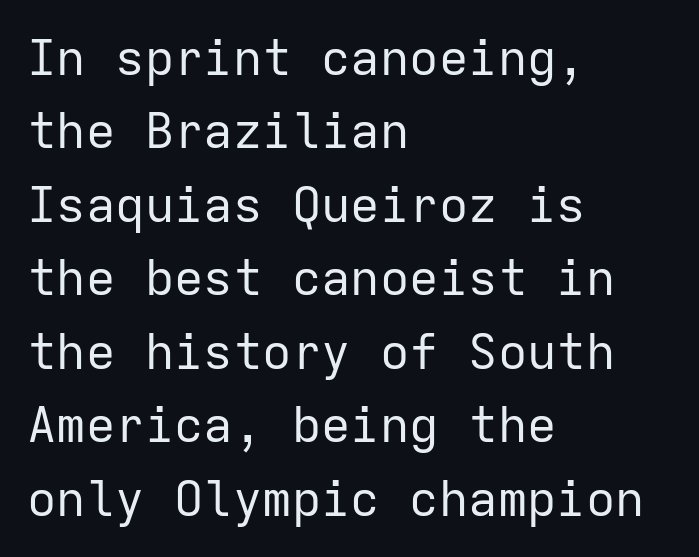
Q: Is the text bold? A: No.
Q: Is the text italic (slanted)? A: No, it is upright.
Q: Is the typeface a serif or a sans-serif typeface? A: Sans-serif.
Q: Is the text underlined? A: No.
Q: How is the paragraph aligned? A: Left-aligned.
Q: Is the spacing between letters normal or unusually wide? A: Normal.
Q: Is the spacing between lines tight, normal or loose? A: Normal.
Q: Width (condensed, normal, or wide)? A: Normal.
Q: Stroke contrast? A: Low.
Q: x-height? A: Medium.
Q: Monospaced? A: Yes.
